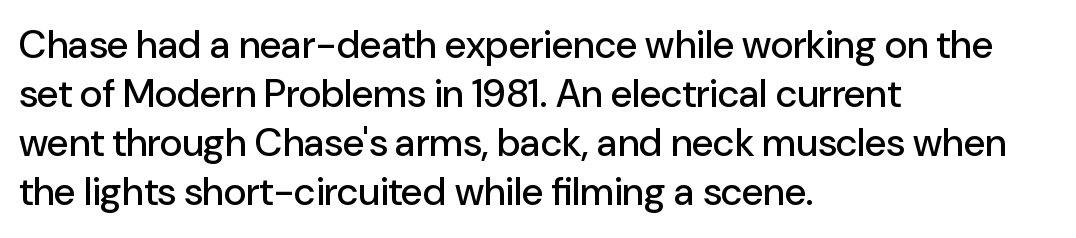
Q: Is the text italic (slanted)? A: No, it is upright.
Q: Is the typeface a serif or a sans-serif typeface? A: Sans-serif.
Q: Is the text underlined? A: No.
Q: How is the paragraph aligned? A: Left-aligned.
Q: Is the spacing between letters normal or unusually wide? A: Normal.
Q: Is the spacing between lines tight, normal or loose? A: Normal.
Q: Width (condensed, normal, or wide)? A: Normal.
Q: Stroke contrast? A: Low.
Q: x-height? A: Medium.
Q: Monospaced? A: No.
